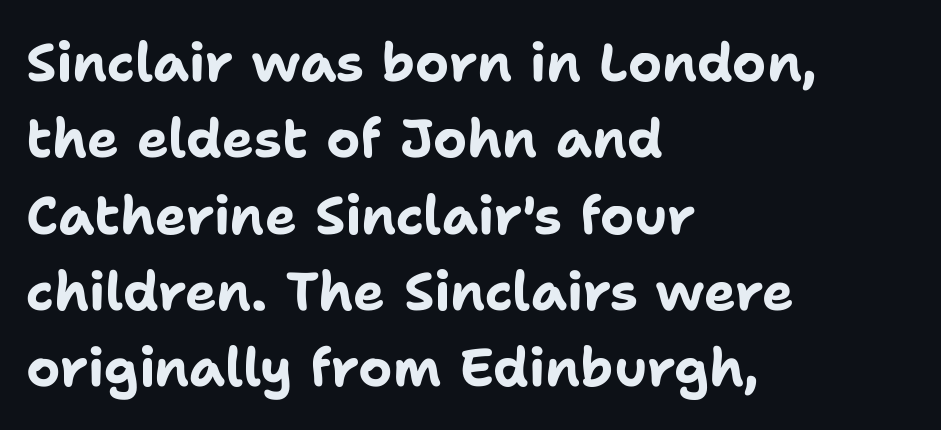
The image shows 53 px bold sans-serif type, upright; set left-aligned, normal line spacing (1.44x), normal letter spacing, not underlined; low stroke contrast and a medium x-height.
